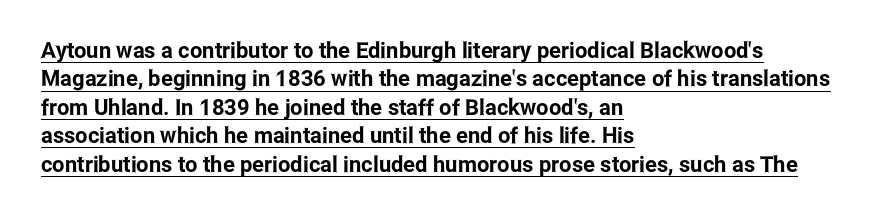
{"italic": "no", "underline": "yes", "align": "left", "line_spacing": "normal", "line_spacing_ratio": 1.29, "letter_spacing": "normal", "letter_spacing_em": 0.0, "glyph_px": 22}
